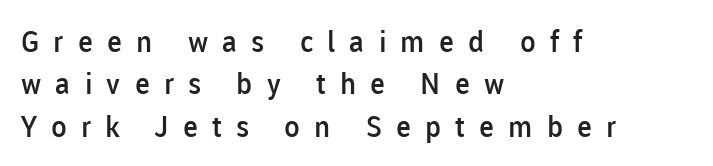
Q: Is the text bold? A: Semi-bold.
Q: Is the text italic (slanted)? A: No, it is upright.
Q: Is the typeface a serif or a sans-serif typeface? A: Sans-serif.
Q: Is the text underlined? A: No.
Q: How is the paragraph aligned? A: Left-aligned.
Q: Is the spacing between letters normal or unusually wide? A: Unusually wide.
Q: Is the spacing between lines tight, normal or loose? A: Normal.
Q: Width (condensed, normal, or wide)? A: Normal.
Q: Stroke contrast? A: Low.
Q: x-height? A: Medium.
Q: Monospaced? A: No.
